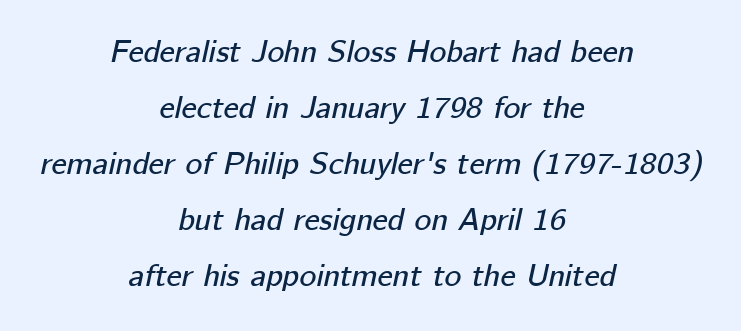
The image shows 32 px text type, italic (leaning right); set centered, line spacing 1.75x, normal letter spacing, not underlined; low stroke contrast and a medium x-height.
